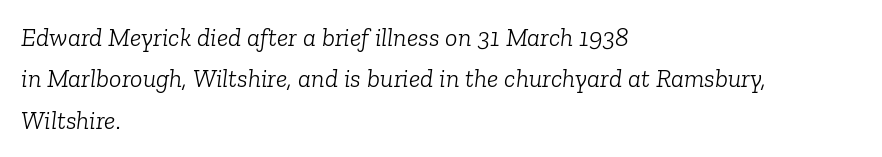
This block has exactly the height ordinary leading produces. Caption: standard tracking, unaltered. Quick note: underline off. The strokes are not fattened; the text isn't bold. Horizontal alignment here is leftward, the default for most running prose. Style check: oblique.
